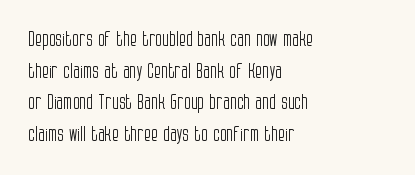
Teacher's note: observe the even left margin — that is flush-left alignment. The passage shown is not underscored anywhere. The rendering uses a moderate line-height, typical for paragraphs. Ascenders rise straight up at ninety degrees. Nobody touched the tracking dial on this one.
